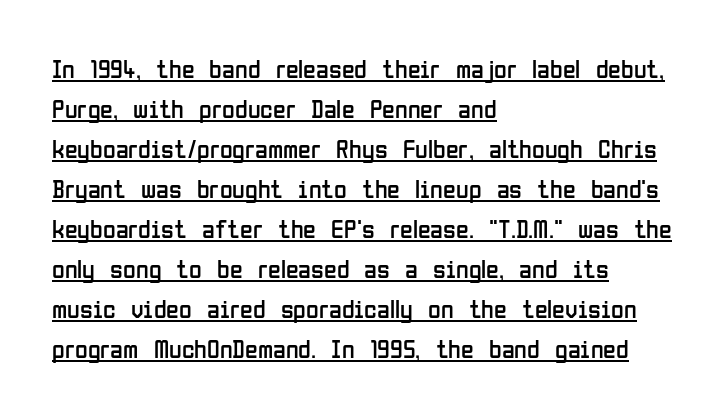
{"italic": "no", "bold": "no", "underline": "yes", "align": "left", "line_spacing": "normal", "line_spacing_ratio": 1.54, "letter_spacing": "normal", "letter_spacing_em": 0.0, "glyph_px": 26}
